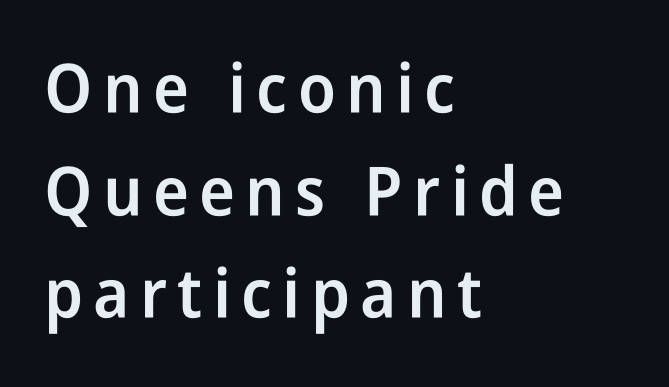
Q: Is the text bold? A: Semi-bold.
Q: Is the text italic (slanted)? A: No, it is upright.
Q: Is the typeface a serif or a sans-serif typeface? A: Sans-serif.
Q: Is the text underlined? A: No.
Q: How is the paragraph aligned? A: Left-aligned.
Q: Is the spacing between lines tight, normal or loose? A: Normal.
Q: Width (condensed, normal, or wide)? A: Condensed.
Q: Stroke contrast? A: Low.
Q: x-height? A: Medium.
Q: Monospaced? A: No.
